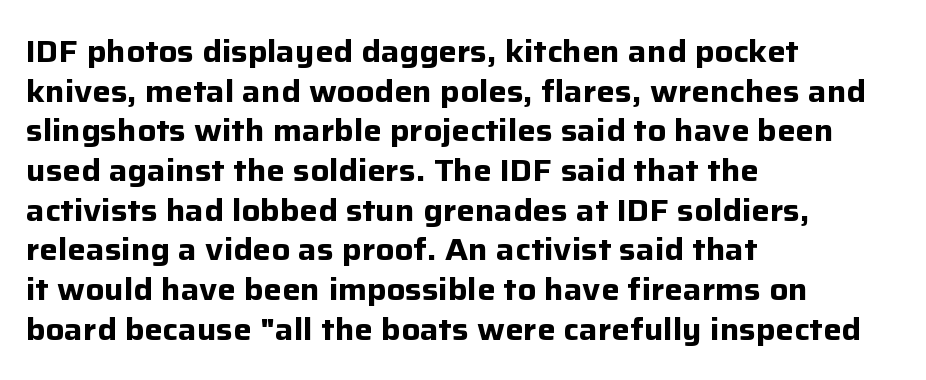
Q: Is the text bold? A: Yes.
Q: Is the text italic (slanted)? A: No, it is upright.
Q: Is the typeface a serif or a sans-serif typeface? A: Sans-serif.
Q: Is the text underlined? A: No.
Q: How is the paragraph aligned? A: Left-aligned.
Q: Is the spacing between letters normal or unusually wide? A: Normal.
Q: Is the spacing between lines tight, normal or loose? A: Normal.
Q: Width (condensed, normal, or wide)? A: Normal.
Q: Stroke contrast? A: Low.
Q: x-height? A: Medium.
Q: Monospaced? A: No.
